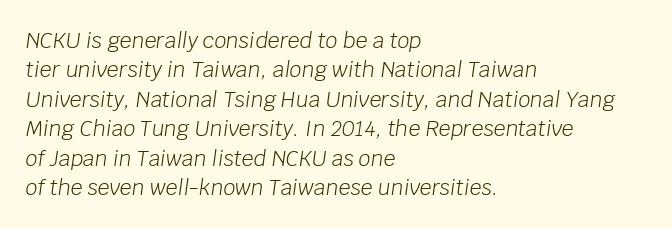
{"italic": "yes", "lean": "right", "slant_degrees": 8, "bold": "no", "underline": "no", "align": "left", "line_spacing": "normal", "line_spacing_ratio": 1.4, "letter_spacing": "normal", "letter_spacing_em": 0.0, "glyph_px": 21}
